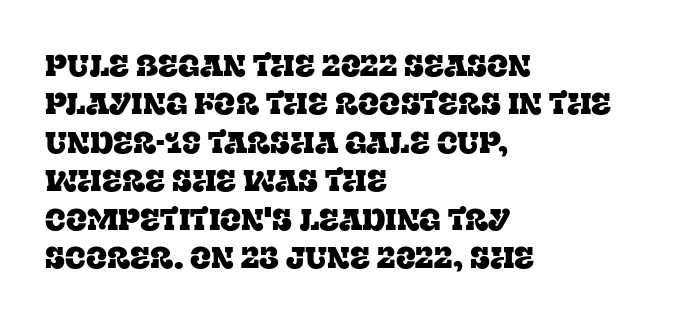
Q: Is the text italic (slanted)? A: No, it is upright.
Q: Is the typeface a serif or a sans-serif typeface? A: Serif.
Q: Is the text underlined? A: No.
Q: How is the paragraph aligned? A: Left-aligned.
Q: Is the spacing between letters normal or unusually wide? A: Normal.
Q: Width (condensed, normal, or wide)? A: Normal.
Q: Stroke contrast? A: Low.
Q: x-height? A: Large.
Q: Monospaced? A: No.
